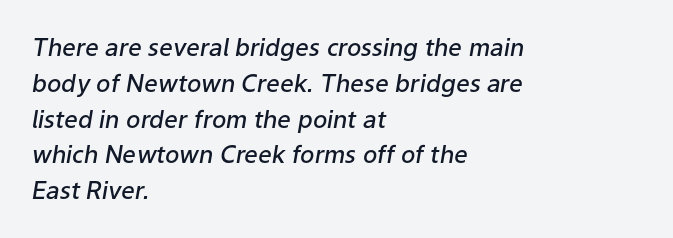
Q: Is the text bold? A: Semi-bold.
Q: Is the text italic (slanted)? A: Yes, it leans right by about 9 degrees.
Q: Is the text underlined? A: No.
Q: How is the paragraph aligned? A: Left-aligned.
Q: Is the spacing between letters normal or unusually wide? A: Normal.
Q: Is the spacing between lines tight, normal or loose? A: Normal.
